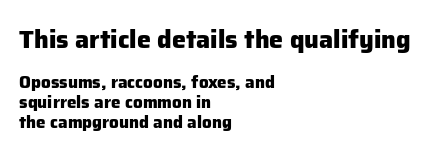
{"italic": "no", "bold": "yes", "underline": "no", "align": "left", "line_spacing_ratio": 1.17, "letter_spacing": "normal", "letter_spacing_em": 0.0, "larger_block": "first", "size_ratio": 1.47, "glyph_px": 25}
